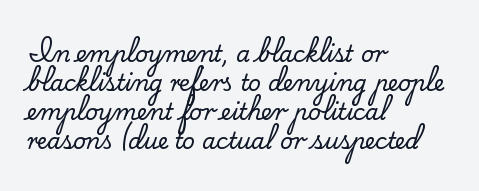
The image shows 22 px text type; set left-aligned, normal line spacing (1.32x), normal letter spacing, not underlined.
